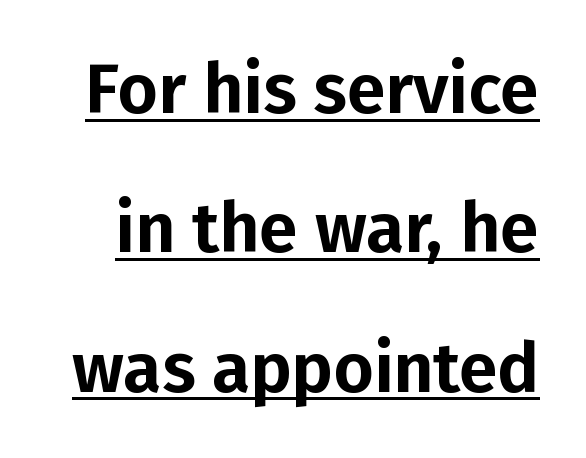
Q: Is the text italic (slanted)? A: No, it is upright.
Q: Is the typeface a serif or a sans-serif typeface? A: Sans-serif.
Q: Is the text underlined? A: Yes.
Q: Is the spacing between letters normal or unusually wide? A: Normal.
Q: Is the spacing between lines tight, normal or loose? A: Loose.
Q: Width (condensed, normal, or wide)? A: Normal.
Q: Stroke contrast? A: Low.
Q: x-height? A: Medium.
Q: Monospaced? A: No.
